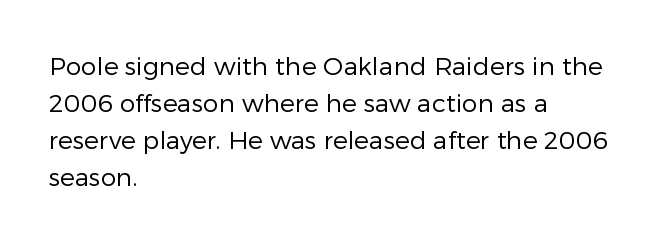
The image shows 25 px text type, upright; set left-aligned, normal line spacing (1.48x), normal letter spacing, not underlined.
